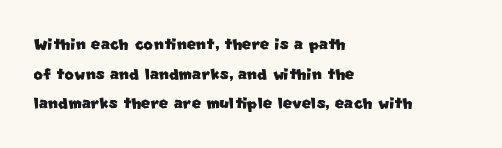
Q: Is the text underlined? A: No.
Q: How is the paragraph aligned? A: Left-aligned.
Q: Is the spacing between letters normal or unusually wide? A: Normal.
Q: Is the spacing between lines tight, normal or loose? A: Normal.
